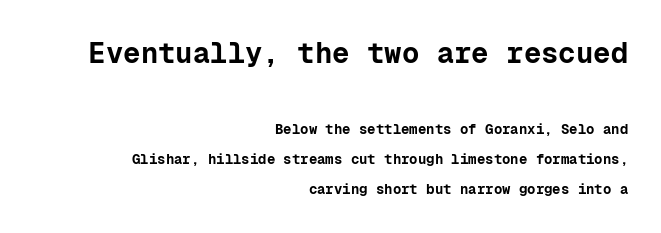
{"serif": "no", "italic": "no", "bold": "yes", "weight": "bold", "width": "normal", "stroke_contrast": "low", "x_height": "medium", "monospaced": "yes", "underline": "no", "align": "right", "line_spacing": "loose", "line_spacing_ratio": 2.16, "letter_spacing": "normal", "letter_spacing_em": 0.0, "larger_block": "first", "size_ratio": 2.07, "glyph_px": 29}
